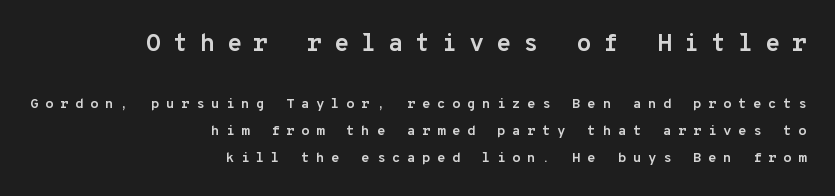
This sample is right-justified, so line beginnings fall wherever the words allow. Note: larger setting up top, smaller setting below. Does the lettering tilt? It doesn't — this is upright. The rendering inserts visible extra space after every character. The passage shown is not underscored anywhere.
